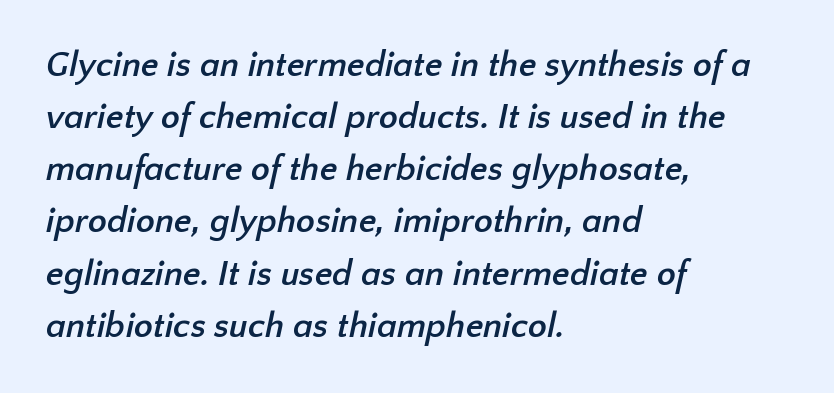
Spacing verdict: proportional, widths tailored to each character. In terms of letterspacing, this is plain default setting. Unmarked baselines from the first word to the last. This block has exactly the height ordinary leading produces. Typographically, this falls in the sans-serif category. Look at the stroke-to-counter ratio: heavy, a bold.
